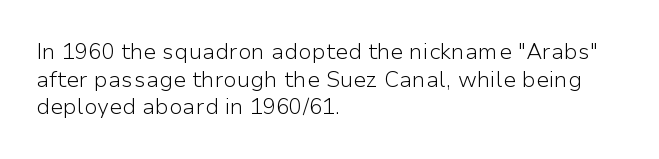
The typeface has the unassuming heft of standard copy or less. Vertical strokes here are truly vertical. A clean baseline with only descenders dipping below it. Default kerning and tracking; the words read as compact shapes.
